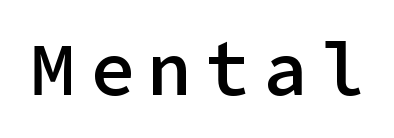
The image shows 74 px semibold sans-serif type, upright; set not underlined; low stroke contrast and a medium x-height.
